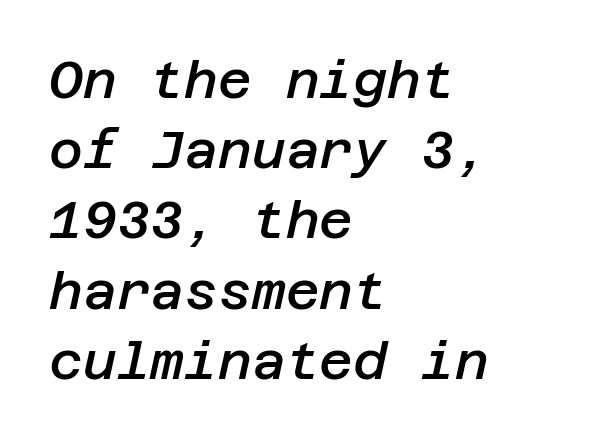
Q: Is the text bold? A: Semi-bold.
Q: Is the text italic (slanted)? A: Yes, it leans right by about 12 degrees.
Q: Is the text underlined? A: No.
Q: How is the paragraph aligned? A: Left-aligned.
Q: Is the spacing between letters normal or unusually wide? A: Normal.
Q: Is the spacing between lines tight, normal or loose? A: Normal.
Q: Width (condensed, normal, or wide)? A: Normal.
Q: Stroke contrast? A: Low.
Q: x-height? A: Large.
